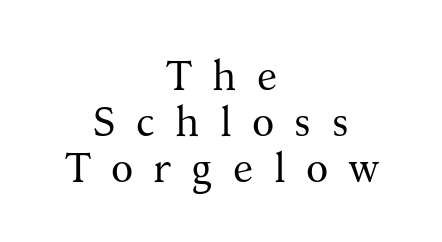
The image shows 41 px regular-weight serif type, upright; set centered, tight line spacing (1.12x), unusually wide letter spacing (+0.49 em), not underlined; medium stroke contrast and a medium x-height.
